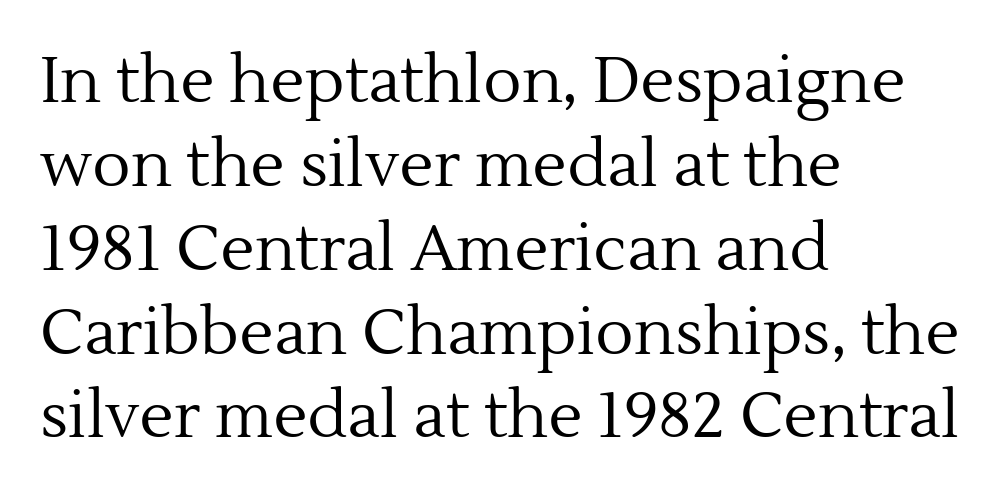
When letters stand straight like this, we call the style roman or upright. Is the type heavy? It reads as light-to-regular instead. Letter spacing: default. The font family rendered here belongs to the serif group. The area under the type is left untouched.
